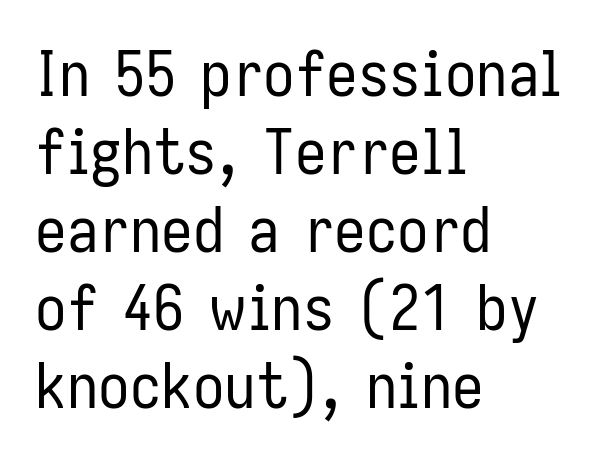
{"serif": "no", "italic": "no", "bold": "no", "weight": "regular", "width": "condensed", "stroke_contrast": "low", "x_height": "medium", "monospaced": "no", "underline": "no", "align": "left", "line_spacing_ratio": 1.24, "letter_spacing": "normal", "letter_spacing_em": 0.0, "glyph_px": 63}
